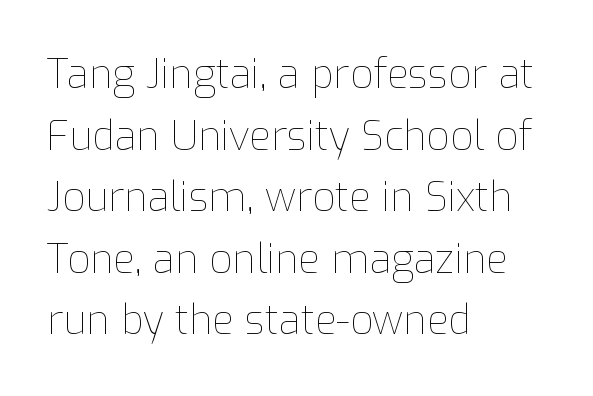
{"italic": "no", "bold": "no", "weight": "thin", "width": "normal", "stroke_contrast": "low", "x_height": "medium", "monospaced": "no", "underline": "no", "align": "left", "line_spacing": "normal", "line_spacing_ratio": 1.54, "letter_spacing": "normal", "letter_spacing_em": 0.0, "glyph_px": 40}
